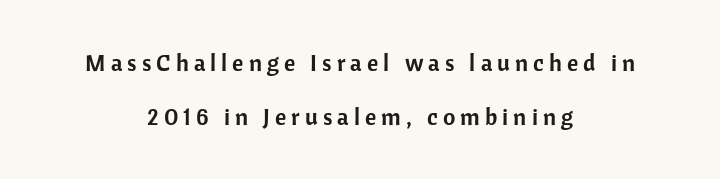
Q: Is the text italic (slanted)? A: No, it is upright.
Q: Is the text underlined? A: No.
Q: How is the paragraph aligned? A: Centered.
Q: Is the spacing between letters normal or unusually wide? A: Unusually wide.
Q: Is the spacing between lines tight, normal or loose? A: Loose.
